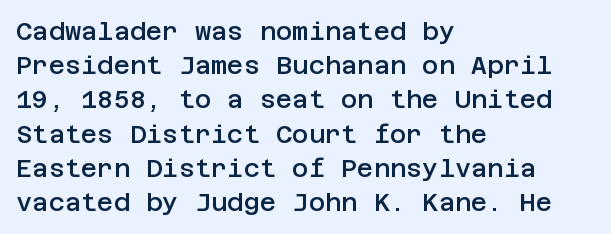
Compared with typical body copy, the letter spacing here is the same. Words float on clear page, feet unadorned. This is the regular roman posture of the typeface. The strokes are fattened partway — semibold, not bold.
